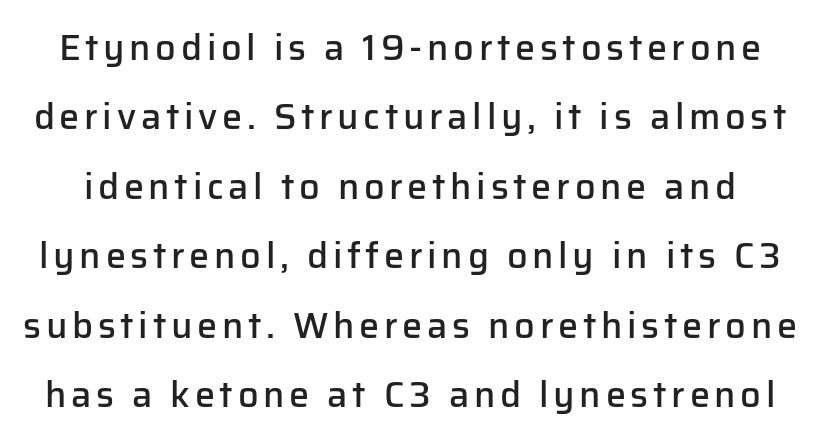
Q: Is the text bold? A: Semi-bold.
Q: Is the text italic (slanted)? A: No, it is upright.
Q: Is the typeface a serif or a sans-serif typeface? A: Sans-serif.
Q: Is the text underlined? A: No.
Q: Is the spacing between lines tight, normal or loose? A: Loose.
Q: Width (condensed, normal, or wide)? A: Normal.
Q: Stroke contrast? A: Low.
Q: x-height? A: Medium.
Q: Monospaced? A: No.
